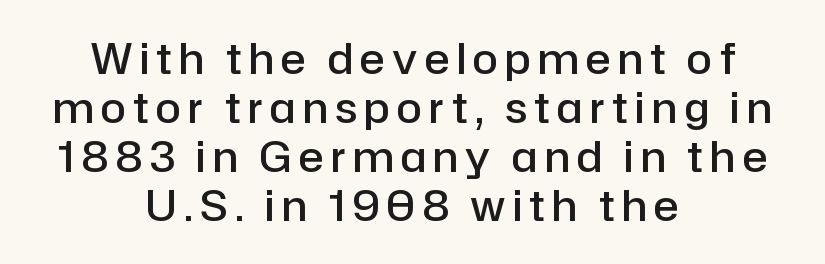
Q: Is the text bold? A: Semi-bold.
Q: Is the text italic (slanted)? A: No, it is upright.
Q: Is the typeface a serif or a sans-serif typeface? A: Sans-serif.
Q: Is the text underlined? A: No.
Q: How is the paragraph aligned? A: Centered.
Q: Width (condensed, normal, or wide)? A: Normal.
Q: Stroke contrast? A: Low.
Q: x-height? A: Medium.
Q: Monospaced? A: No.
